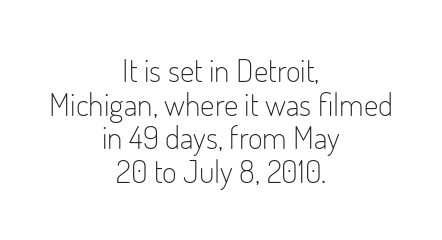
The image shows 32 px light, condensed sans-serif type, upright; set centered, tight line spacing (1.05x), normal letter spacing, not underlined; low stroke contrast and a small x-height.
